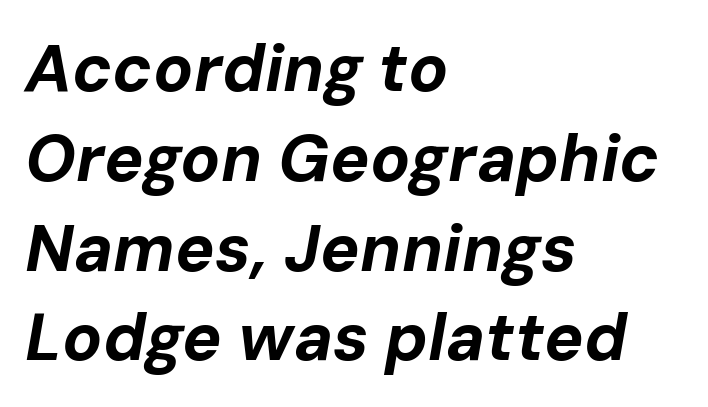
{"italic": "yes", "lean": "right", "slant_degrees": 10, "bold": "yes", "weight": "bold", "width": "normal", "stroke_contrast": "low", "x_height": "medium", "monospaced": "no", "underline": "no", "align": "left", "line_spacing": "normal", "line_spacing_ratio": 1.36, "letter_spacing": "normal", "letter_spacing_em": 0.0, "glyph_px": 66}
